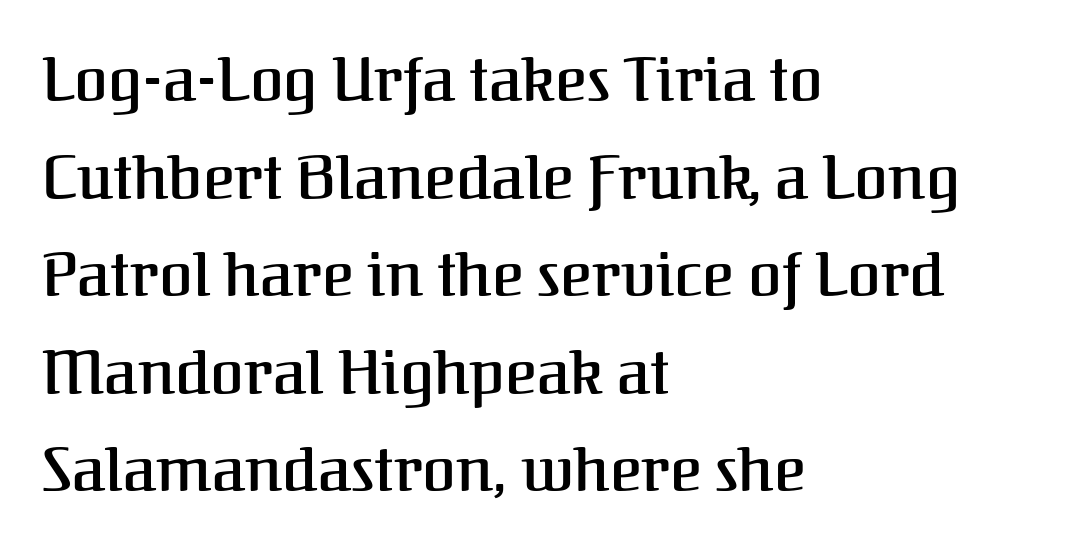
These lines sit exactly where default settings would place them. Little horizontal feet cap the strokes, marking this as serif type. Caption: multi-line text, flush left, ragged right. A typesetter would call this proportional, since set widths differ per character. The passage shown is not underscored anywhere. The specimen reads as upright at a glance.
